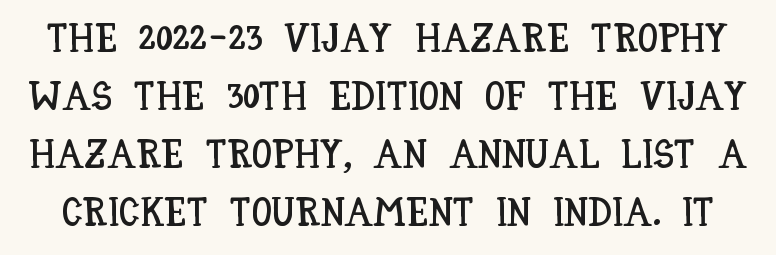
Honestly, there is no underline to notice here at all. Normally led — the rows are evenly, conventionally spaced. The letters advance in unequal steps, a hallmark of proportional type. The axis of the letterforms is exactly vertical.
